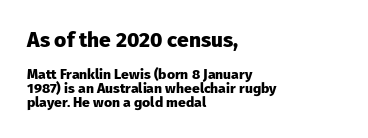
Q: Is the text bold? A: Yes.
Q: Is the text italic (slanted)? A: No, it is upright.
Q: Is the text underlined? A: No.
Q: How is the paragraph aligned? A: Left-aligned.
Q: Is the spacing between letters normal or unusually wide? A: Normal.
Q: Is the spacing between lines tight, normal or loose? A: Tight.
Q: Which block of text is set in a larger size, the first (top) or the second (bottom)? A: The first (top) one.
